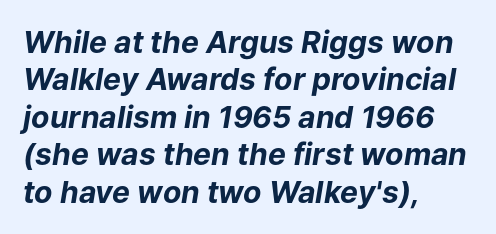
Q: Is the text bold? A: Yes.
Q: Is the text italic (slanted)? A: Yes, it leans right by about 9 degrees.
Q: Is the text underlined? A: No.
Q: How is the paragraph aligned? A: Left-aligned.
Q: Is the spacing between letters normal or unusually wide? A: Normal.
Q: Is the spacing between lines tight, normal or loose? A: Normal.
Q: Width (condensed, normal, or wide)? A: Normal.
Q: Stroke contrast? A: Low.
Q: x-height? A: Medium.
Q: Monospaced? A: No.
